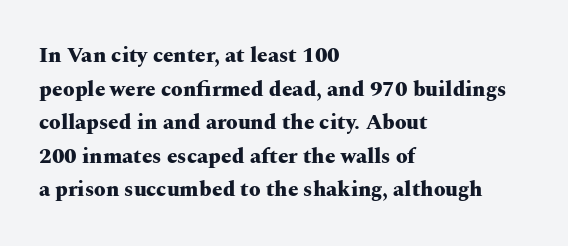
Q: Is the text bold? A: Yes.
Q: Is the text italic (slanted)? A: No, it is upright.
Q: Is the text underlined? A: No.
Q: How is the paragraph aligned? A: Left-aligned.
Q: Is the spacing between letters normal or unusually wide? A: Normal.
Q: Is the spacing between lines tight, normal or loose? A: Normal.
